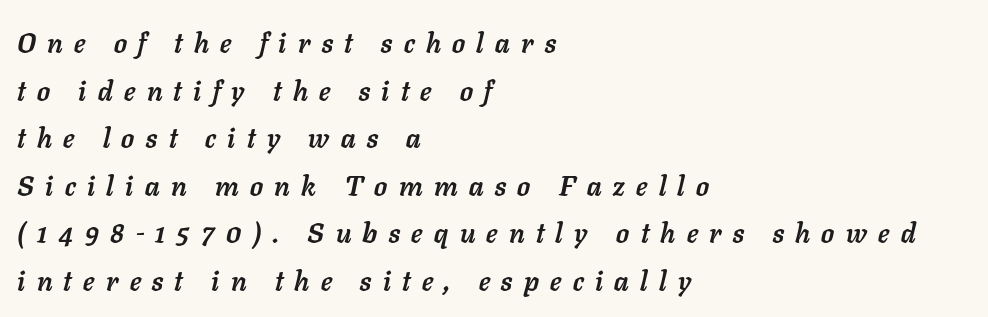
Q: Is the text bold? A: Yes.
Q: Is the text italic (slanted)? A: Yes, it leans right by about 11 degrees.
Q: Is the text underlined? A: No.
Q: How is the paragraph aligned? A: Left-aligned.
Q: Is the spacing between letters normal or unusually wide? A: Unusually wide.
Q: Is the spacing between lines tight, normal or loose? A: Normal.
Q: Width (condensed, normal, or wide)? A: Normal.
Q: Stroke contrast? A: Low.
Q: x-height? A: Medium.
Q: Monospaced? A: No.
